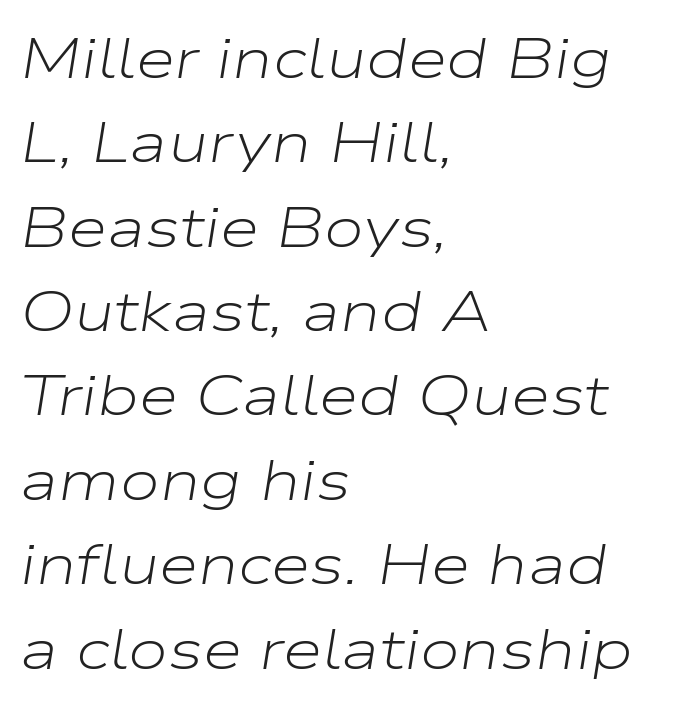
The image shows 57 px light, wide type, italic (leaning right); set left-aligned, normal line spacing (1.48x), normal letter spacing, not underlined; low stroke contrast and a medium x-height.
